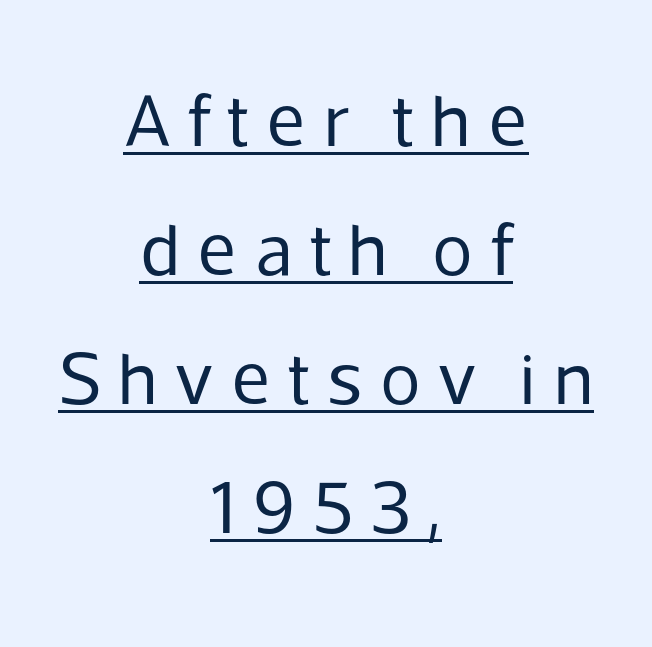
{"serif": "no", "italic": "no", "bold": "no", "weight": "regular", "width": "normal", "stroke_contrast": "low", "x_height": "medium", "monospaced": "no", "underline": "yes", "align": "center", "line_spacing_ratio": 1.72, "letter_spacing": "wide", "letter_spacing_em": 0.23, "glyph_px": 75}
